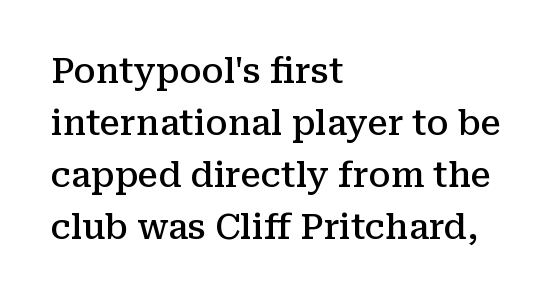
The image shows 34 px semibold serif type, upright; set left-aligned, normal line spacing (1.53x), normal letter spacing, not underlined; medium stroke contrast and a medium x-height.
